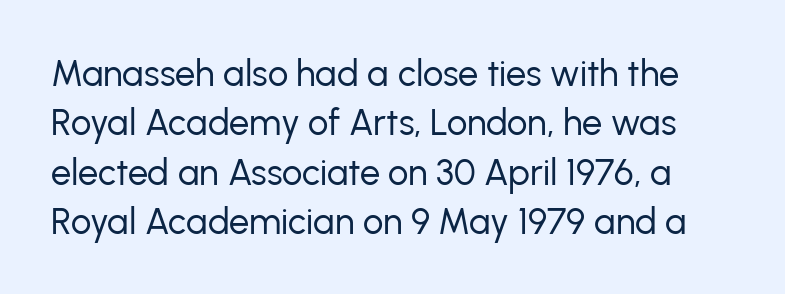
The image shows 36 px regular-weight sans-serif type, upright; set normal line spacing (1.37x), normal letter spacing, not underlined; low stroke contrast and a medium x-height.
